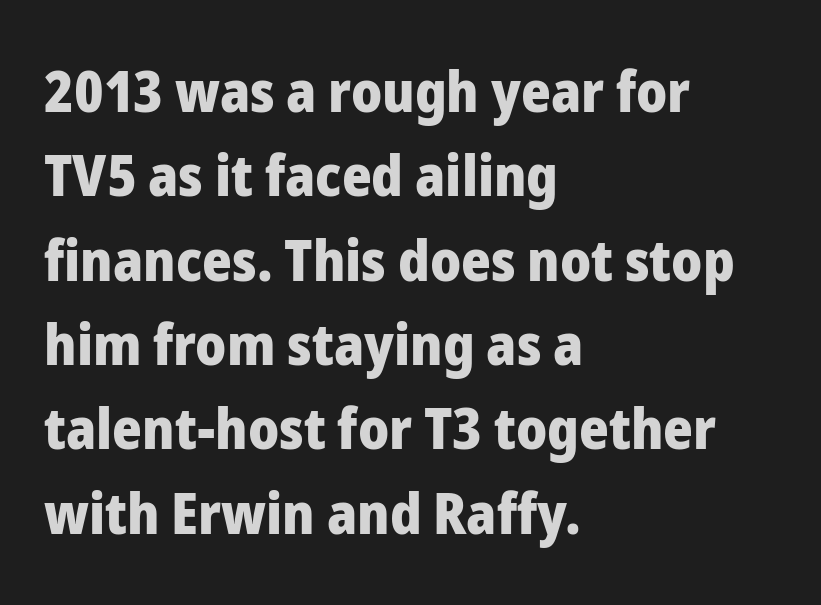
Nobody touched the tracking dial on this one. Glance below the letters and you will spot only blank space. Rendered with straight, roman letterforms. Look at the bottom of the vertical strokes: they stop flat, with no serifs. Note the varied advance widths — an 'i' is clearly narrower than an 'm'.
